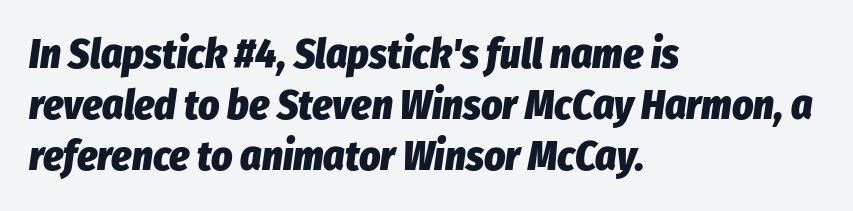
{"italic": "yes", "lean": "right", "slant_degrees": 8, "bold": "yes", "weight": "heavy", "width": "condensed", "stroke_contrast": "low", "x_height": "medium", "monospaced": "no", "underline": "no", "align": "left", "line_spacing": "normal", "line_spacing_ratio": 1.25, "letter_spacing": "normal", "letter_spacing_em": 0.0, "glyph_px": 41}
